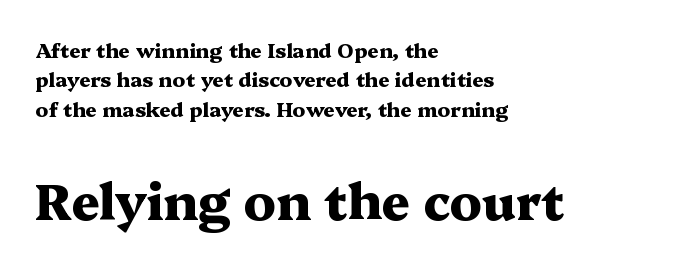
Q: Is the text bold? A: Yes.
Q: Is the text italic (slanted)? A: No, it is upright.
Q: Is the typeface a serif or a sans-serif typeface? A: Serif.
Q: Is the text underlined? A: No.
Q: How is the paragraph aligned? A: Left-aligned.
Q: Is the spacing between letters normal or unusually wide? A: Normal.
Q: Is the spacing between lines tight, normal or loose? A: Normal.
Q: Which block of text is set in a larger size, the first (top) or the second (bottom)? A: The second (bottom) one.
Q: Width (condensed, normal, or wide)? A: Wide.
Q: Stroke contrast? A: Medium.
Q: x-height? A: Medium.
Q: Monospaced? A: No.
